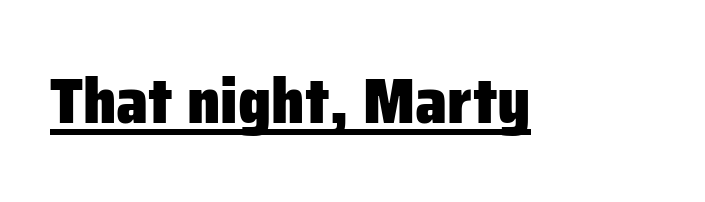
The image shows 64 px heavy sans-serif type, upright; set normal letter spacing, underlined; low stroke contrast and a medium x-height.
